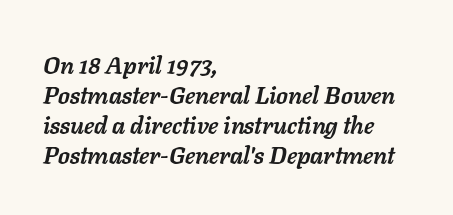
Q: Is the text bold? A: Yes.
Q: Is the text italic (slanted)? A: Yes, it leans right by about 11 degrees.
Q: Is the text underlined? A: No.
Q: How is the paragraph aligned? A: Left-aligned.
Q: Is the spacing between letters normal or unusually wide? A: Normal.
Q: Is the spacing between lines tight, normal or loose? A: Normal.
